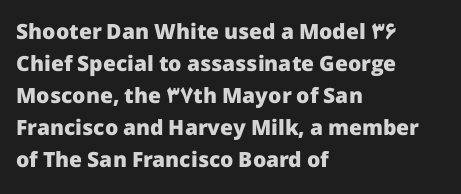
Q: Is the text bold? A: Yes.
Q: Is the text italic (slanted)? A: No, it is upright.
Q: Is the text underlined? A: No.
Q: How is the paragraph aligned? A: Left-aligned.
Q: Is the spacing between letters normal or unusually wide? A: Normal.
Q: Is the spacing between lines tight, normal or loose? A: Normal.
